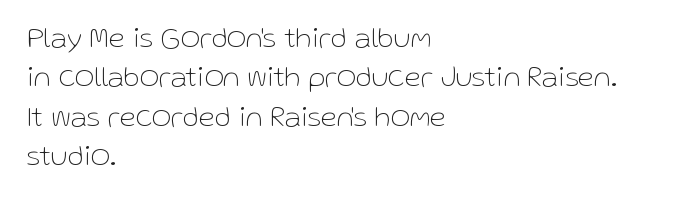
Does extra space separate the letters? No, they use regular spacing. Beneath every word, the page is bare. Nope, not italic — everything's standing straight. Note the varied advance widths — an 'i' is clearly narrower than an 'm'. Caption: face not bold, strokes unweighted. The space between consecutive lines is moderate.
